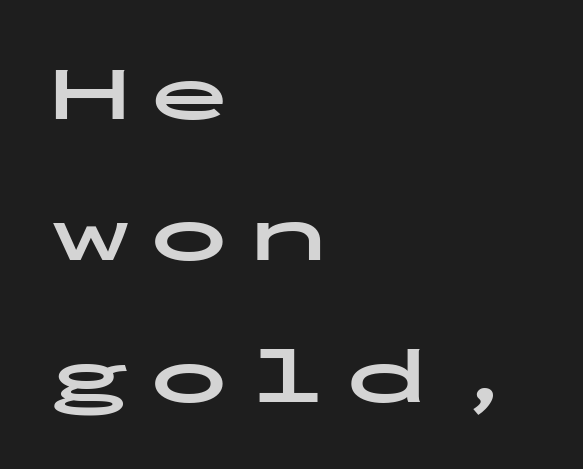
The image shows 79 px bold, wide sans-serif type, upright, monospaced; set left-aligned, line spacing 1.79x, unusually wide letter spacing (+0.25 em), not underlined; low stroke contrast and a medium x-height.
